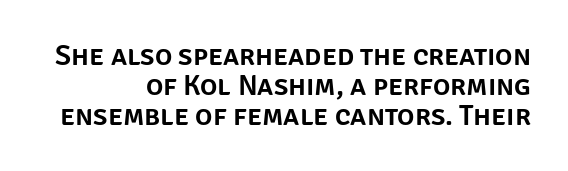
The image shows 29 px sans-serif type, upright; set right-aligned, tight line spacing (1.03x), normal letter spacing, not underlined; low stroke contrast and a large x-height.
